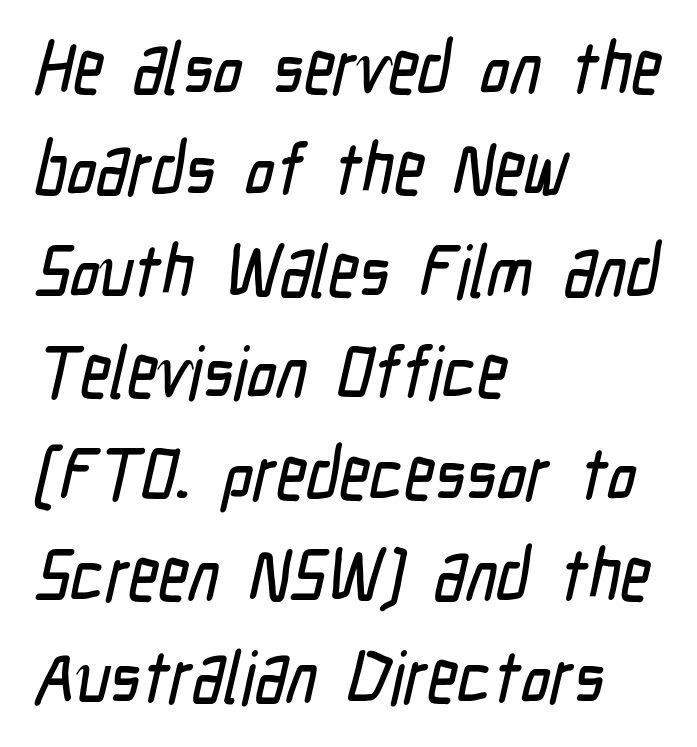
Q: Is the typeface a serif or a sans-serif typeface? A: Sans-serif.
Q: Is the text underlined? A: No.
Q: How is the paragraph aligned? A: Left-aligned.
Q: Is the spacing between letters normal or unusually wide? A: Normal.
Q: Is the spacing between lines tight, normal or loose? A: Normal.
Q: Width (condensed, normal, or wide)? A: Condensed.
Q: Stroke contrast? A: Low.
Q: x-height? A: Medium.
Q: Monospaced? A: No.
